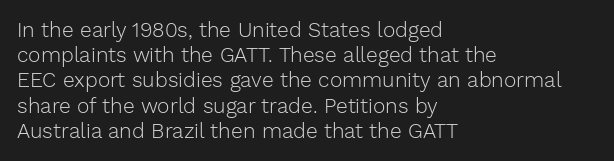
The image shows 21 px text type, upright; set left-aligned, line spacing 1.2x, normal letter spacing, not underlined.
